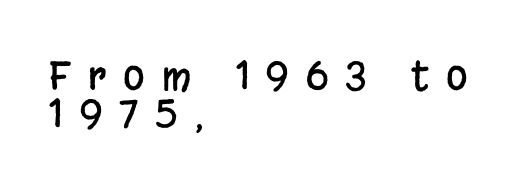
{"serif": "no", "italic": "no", "width": "condensed", "stroke_contrast": "low", "x_height": "large", "monospaced": "no", "underline": "no", "align": "left", "line_spacing": "tight", "line_spacing_ratio": 0.98, "letter_spacing": "wide", "letter_spacing_em": 0.44, "glyph_px": 39}
